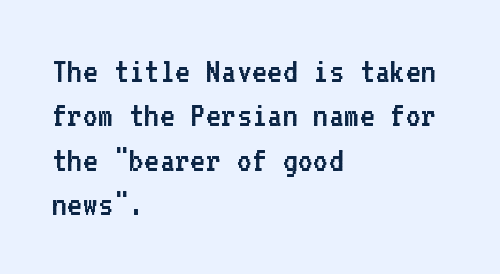
Q: Is the text bold? A: No.
Q: Is the text italic (slanted)? A: No, it is upright.
Q: Is the typeface a serif or a sans-serif typeface? A: Sans-serif.
Q: Is the text underlined? A: No.
Q: How is the paragraph aligned? A: Left-aligned.
Q: Is the spacing between letters normal or unusually wide? A: Normal.
Q: Width (condensed, normal, or wide)? A: Normal.
Q: Stroke contrast? A: Low.
Q: x-height? A: Medium.
Q: Monospaced? A: Yes.
